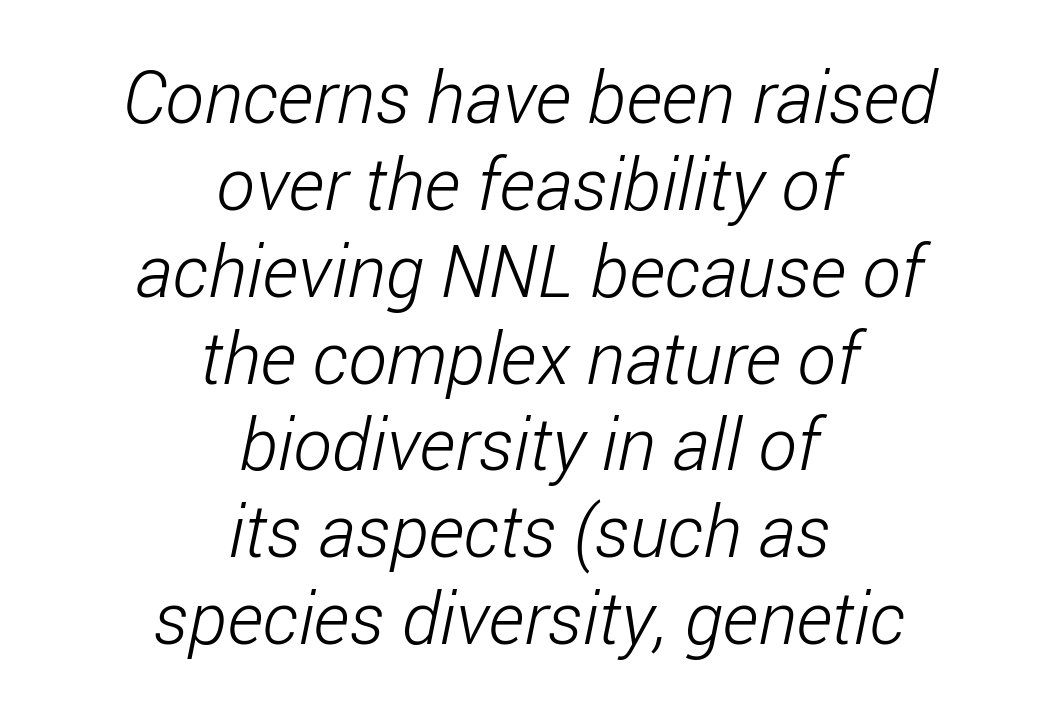
{"serif": "no", "bold": "no", "weight": "light", "width": "condensed", "stroke_contrast": "low", "x_height": "medium", "monospaced": "no", "underline": "no", "align": "center", "line_spacing_ratio": 1.19, "letter_spacing": "normal", "letter_spacing_em": 0.0, "glyph_px": 73}
